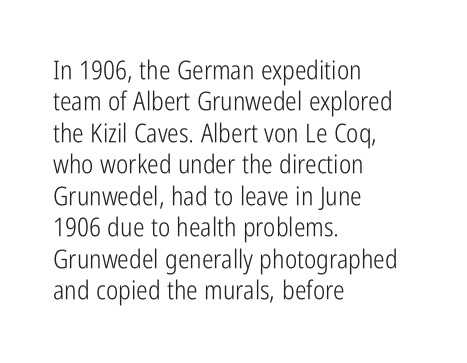
What stands out about the letter spacing? Nothing — it is the standard amount. The rendering anchors every line to the left-hand side. A light-to-regular cut is what we see here. Ordinary non-slanted type is in use.
